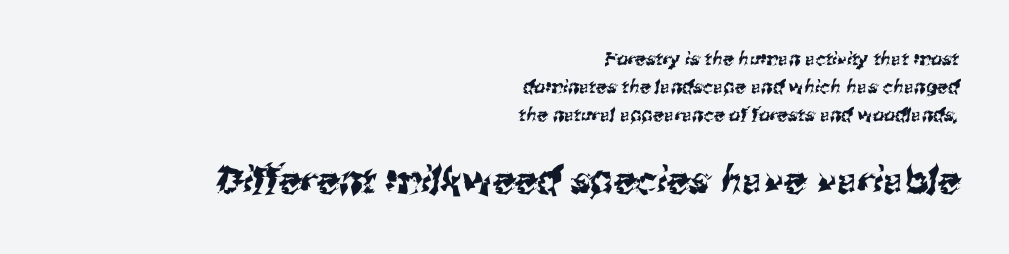
Q: Is the typeface a serif or a sans-serif typeface? A: Sans-serif.
Q: Is the text underlined? A: No.
Q: How is the paragraph aligned? A: Right-aligned.
Q: Is the spacing between letters normal or unusually wide? A: Normal.
Q: Is the spacing between lines tight, normal or loose? A: Normal.
Q: Which block of text is set in a larger size, the first (top) or the second (bottom)? A: The second (bottom) one.
Q: Width (condensed, normal, or wide)? A: Normal.
Q: Stroke contrast? A: Medium.
Q: x-height? A: Medium.
Q: Monospaced? A: No.
